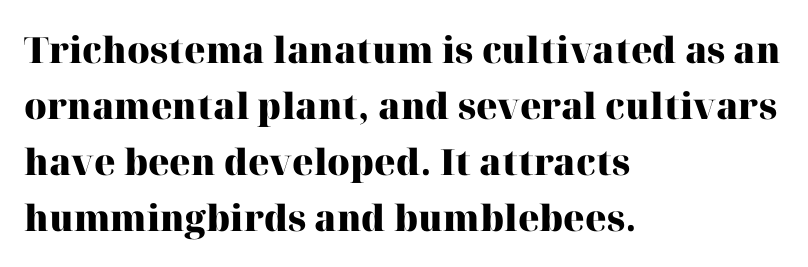
Is the letter spacing exaggerated? No — it looks like the ordinary default. If you measured baseline to baseline, you'd find a middling distance. These lines are rendered in a variable-pitch font. Students, this is bold: see how much ink each stroke carries. The setting favours the left margin, as ordinary paragraphs usually do. The characters display serif detailing at their extremities.
